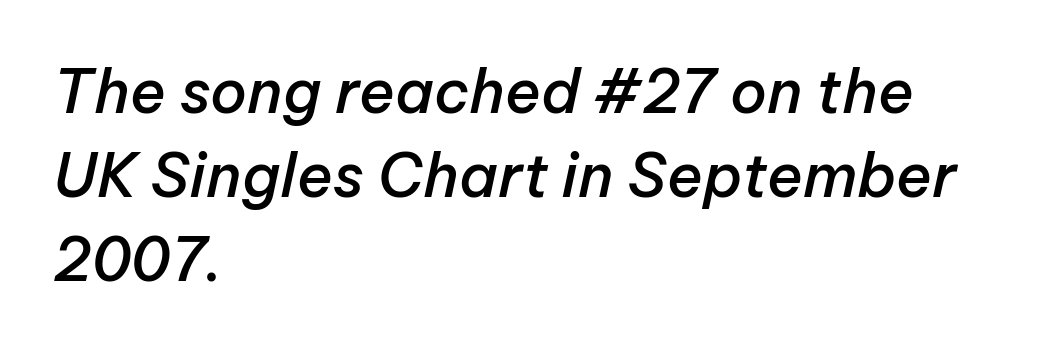
Q: Is the text bold? A: Semi-bold.
Q: Is the text italic (slanted)? A: Yes, it leans right by about 12 degrees.
Q: Is the text underlined? A: No.
Q: How is the paragraph aligned? A: Left-aligned.
Q: Is the spacing between letters normal or unusually wide? A: Normal.
Q: Is the spacing between lines tight, normal or loose? A: Normal.
Q: Width (condensed, normal, or wide)? A: Normal.
Q: Stroke contrast? A: Low.
Q: x-height? A: Medium.
Q: Monospaced? A: No.
